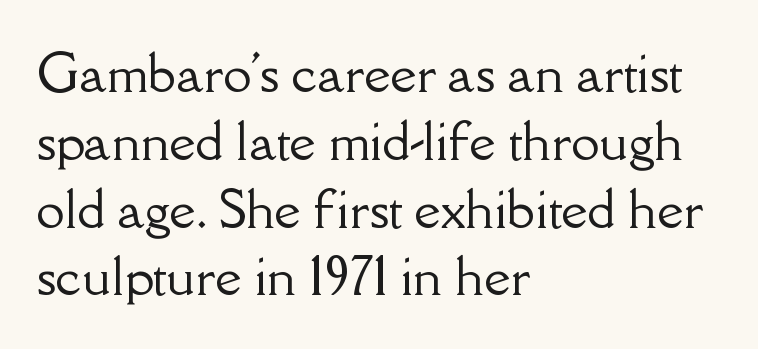
Horizontal alignment here is leftward, the default for most running prose. Words float on clear page, feet unadorned. Characters remain perfectly vertical along every line. Each new line begins a customary step beneath the previous one. These lines are rendered in a variable-pitch font.
